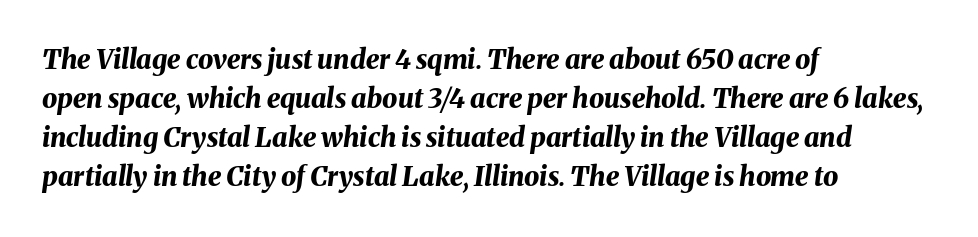
Q: Is the text bold? A: Yes.
Q: Is the text italic (slanted)? A: Yes, it leans right by about 8 degrees.
Q: Is the text underlined? A: No.
Q: How is the paragraph aligned? A: Left-aligned.
Q: Is the spacing between letters normal or unusually wide? A: Normal.
Q: Is the spacing between lines tight, normal or loose? A: Normal.
